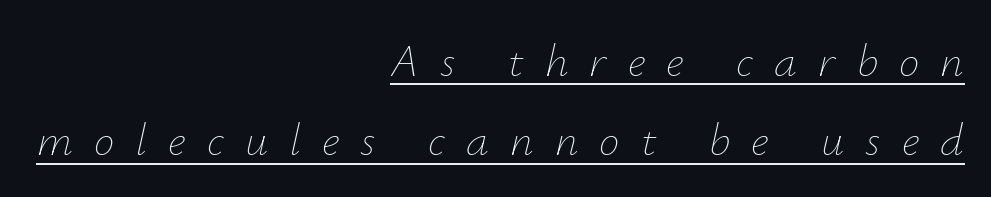
Q: Is the text bold? A: No.
Q: Is the text italic (slanted)? A: Yes, it leans right by about 12 degrees.
Q: Is the text underlined? A: Yes.
Q: How is the paragraph aligned? A: Right-aligned.
Q: Is the spacing between letters normal or unusually wide? A: Unusually wide.
Q: Width (condensed, normal, or wide)? A: Normal.
Q: Stroke contrast? A: Low.
Q: x-height? A: Small.
Q: Monospaced? A: No.
